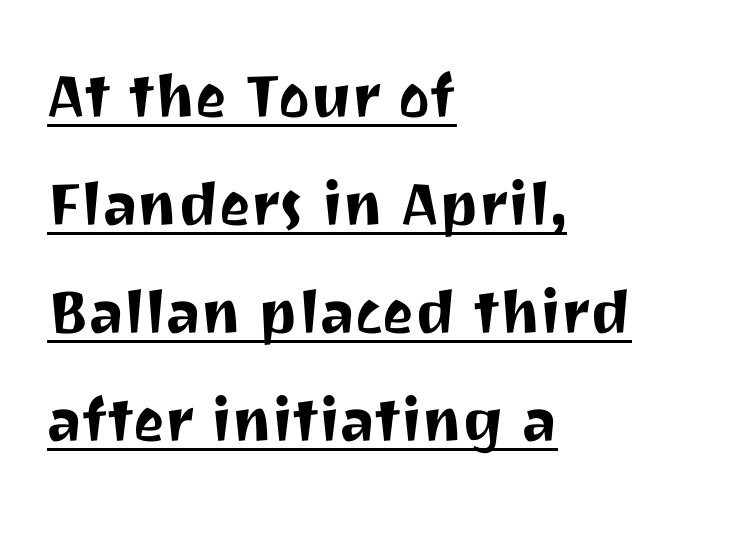
The image shows 75 px sans-serif type, upright; set left-aligned, normal line spacing (1.44x), normal letter spacing, underlined; medium stroke contrast and a medium x-height.
